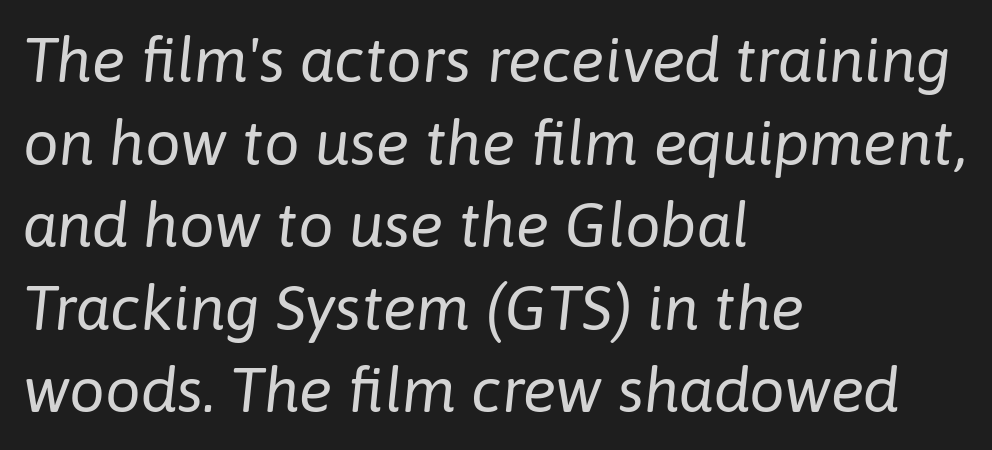
The image shows 63 px regular-weight type, italic (leaning right); set left-aligned, normal line spacing (1.31x), normal letter spacing, not underlined; low stroke contrast and a medium x-height.
